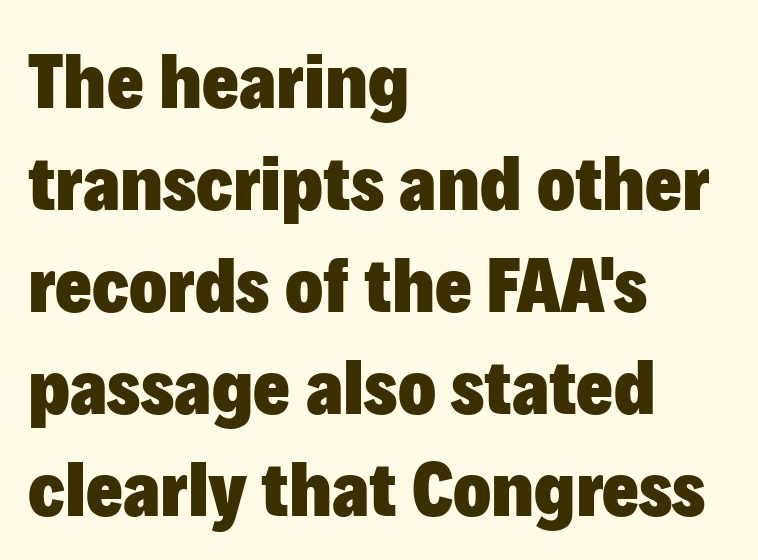
A typesetter would call this zero additional tracking. Any mark beneath the type? The region is blank. Font category for this specimen: sans-serif. This sample is left-justified, so line endings fall wherever the words run out. Is this a fixed-width face? No — the glyphs have proportional, varying widths. Each glyph is drawn with heavy, bold strokes.
